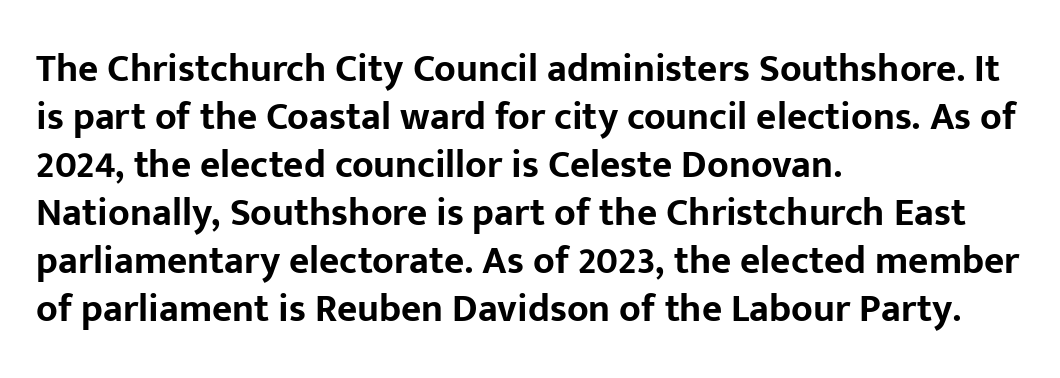
The image shows 39 px bold sans-serif type, upright; set left-aligned, line spacing 1.23x, normal letter spacing, not underlined; low stroke contrast and a medium x-height.
